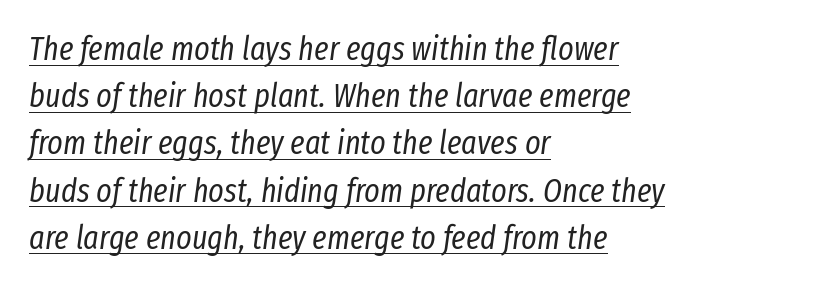
Q: Is the text bold? A: No.
Q: Is the text italic (slanted)? A: Yes, it leans right by about 8 degrees.
Q: Is the text underlined? A: Yes.
Q: How is the paragraph aligned? A: Left-aligned.
Q: Is the spacing between letters normal or unusually wide? A: Normal.
Q: Is the spacing between lines tight, normal or loose? A: Normal.
Q: Width (condensed, normal, or wide)? A: Condensed.
Q: Stroke contrast? A: Low.
Q: x-height? A: Medium.
Q: Monospaced? A: No.
